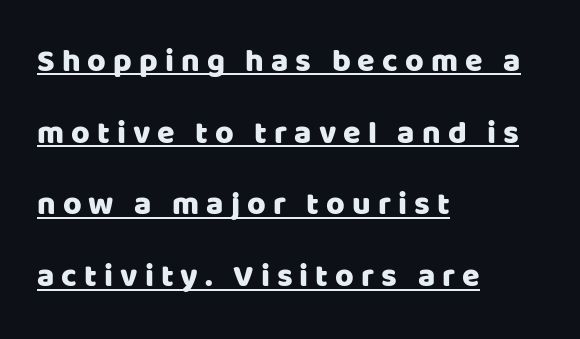
Q: Is the text italic (slanted)? A: No, it is upright.
Q: Is the typeface a serif or a sans-serif typeface? A: Sans-serif.
Q: Is the text underlined? A: Yes.
Q: How is the paragraph aligned? A: Left-aligned.
Q: Is the spacing between letters normal or unusually wide? A: Unusually wide.
Q: Is the spacing between lines tight, normal or loose? A: Loose.
Q: Width (condensed, normal, or wide)? A: Normal.
Q: Stroke contrast? A: Low.
Q: x-height? A: Large.
Q: Monospaced? A: No.
